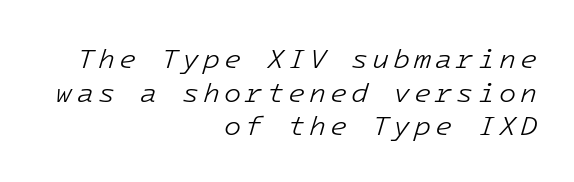
Q: Is the text bold? A: No.
Q: Is the text italic (slanted)? A: Yes, it leans right by about 16 degrees.
Q: Is the text underlined? A: No.
Q: How is the paragraph aligned? A: Right-aligned.
Q: Width (condensed, normal, or wide)? A: Normal.
Q: Stroke contrast? A: Low.
Q: x-height? A: Medium.
